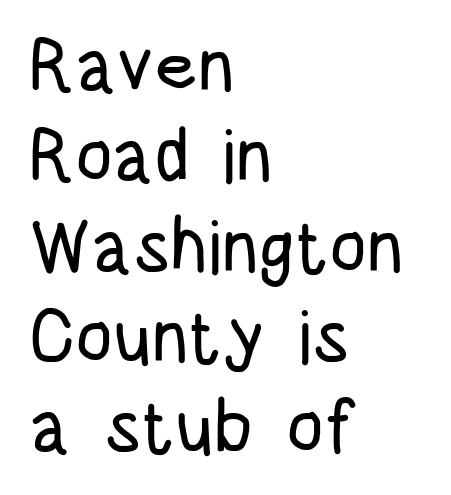
{"serif": "no", "italic": "no", "width": "condensed", "stroke_contrast": "low", "x_height": "large", "monospaced": "no", "underline": "no", "align": "left", "line_spacing_ratio": 1.22, "letter_spacing": "normal", "letter_spacing_em": 0.0, "glyph_px": 74}
